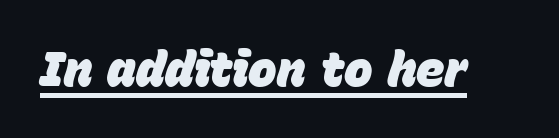
{"italic": "yes", "lean": "right", "slant_degrees": 15, "bold": "yes", "weight": "heavy", "width": "normal", "stroke_contrast": "low", "x_height": "large", "monospaced": "no", "underline": "yes", "letter_spacing": "normal", "letter_spacing_em": 0.0, "glyph_px": 48}
